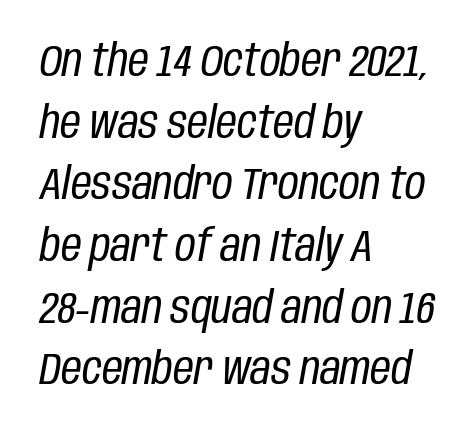
The image shows 45 px regular-weight, condensed type, italic (leaning right); set left-aligned, normal line spacing (1.37x), normal letter spacing, not underlined; low stroke contrast and a large x-height.
